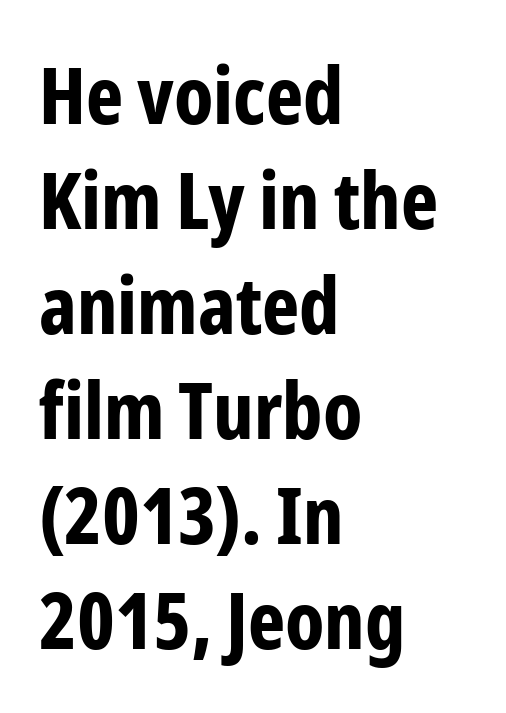
{"serif": "no", "italic": "no", "bold": "yes", "weight": "bold", "width": "condensed", "stroke_contrast": "low", "x_height": "medium", "monospaced": "no", "underline": "no", "align": "left", "line_spacing": "normal", "line_spacing_ratio": 1.33, "letter_spacing": "normal", "letter_spacing_em": 0.0, "glyph_px": 79}
